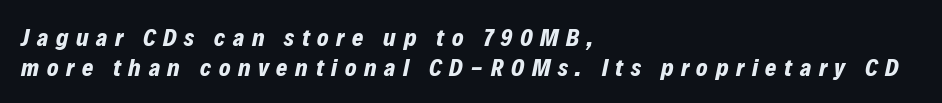
Q: Is the text bold? A: Yes.
Q: Is the text italic (slanted)? A: Yes, it leans right by about 12 degrees.
Q: Is the text underlined? A: No.
Q: How is the paragraph aligned? A: Left-aligned.
Q: Is the spacing between letters normal or unusually wide? A: Unusually wide.
Q: Is the spacing between lines tight, normal or loose? A: Normal.
